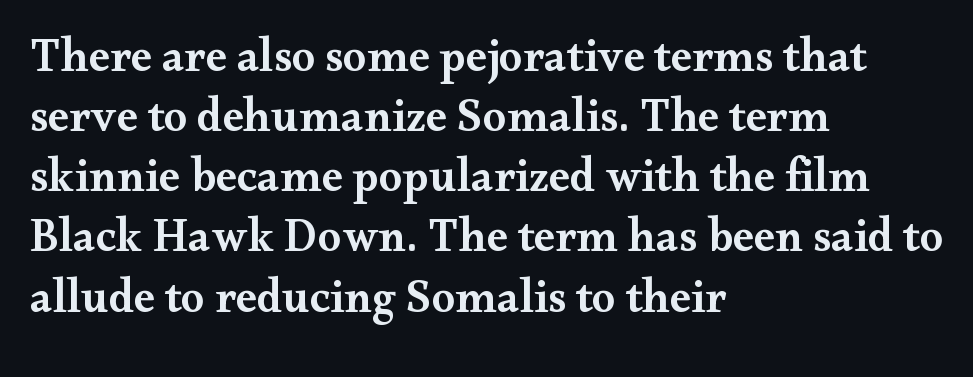
Regarding serifs, this sample has them. The setting favours the left margin, as ordinary paragraphs usually do. This sample keeps an unexceptional amount of space between lines. Compared with typical body copy, the letter spacing here is the same. The strokes are fattened partway — semibold, not bold.
